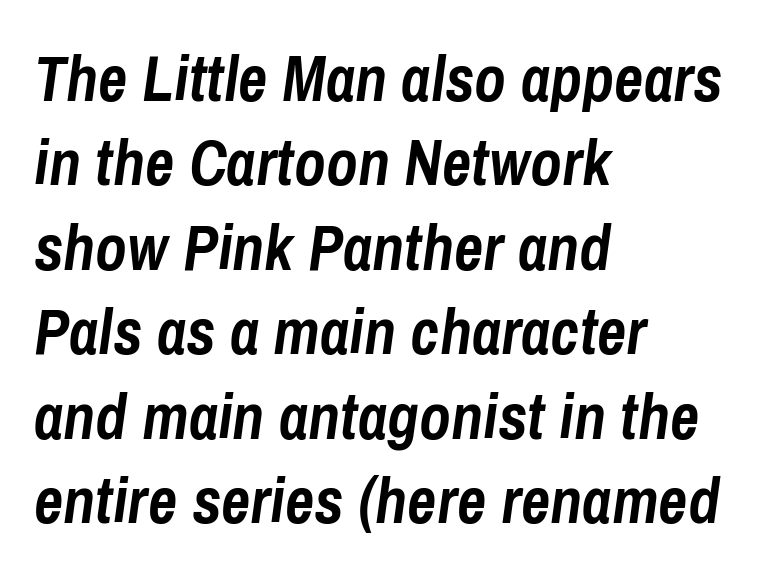
{"italic": "yes", "lean": "right", "slant_degrees": 8, "bold": "yes", "weight": "semibold", "width": "condensed", "stroke_contrast": "low", "x_height": "medium", "monospaced": "no", "underline": "no", "align": "left", "line_spacing": "normal", "line_spacing_ratio": 1.32, "letter_spacing": "normal", "letter_spacing_em": 0.0, "glyph_px": 64}
